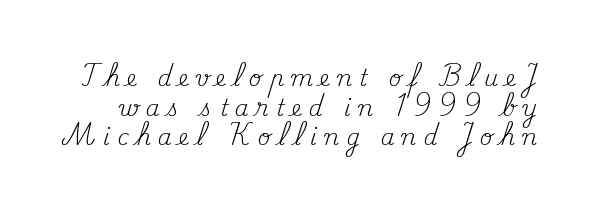
The image shows 22 px text type; set normal line spacing (1.35x), unusually wide letter spacing (+0.33 em), not underlined.
